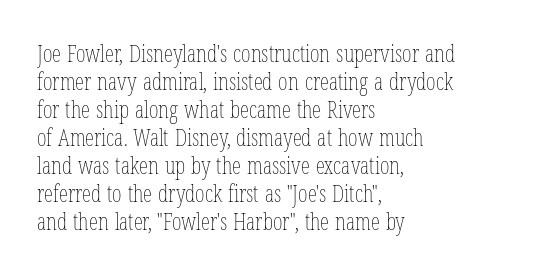
Q: Is the text bold? A: No.
Q: Is the text italic (slanted)? A: No, it is upright.
Q: Is the text underlined? A: No.
Q: How is the paragraph aligned? A: Left-aligned.
Q: Is the spacing between letters normal or unusually wide? A: Normal.
